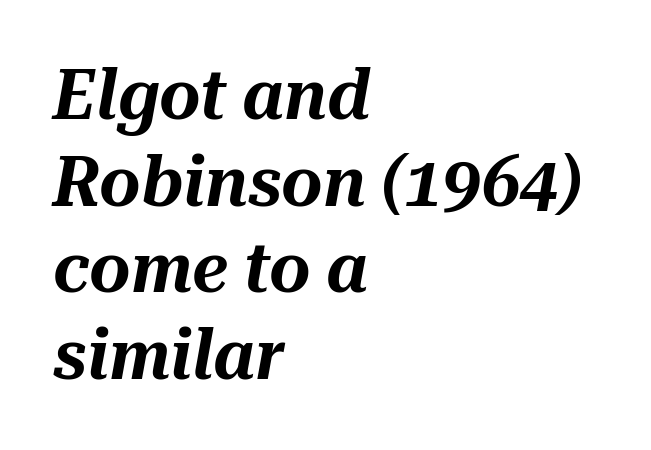
Q: Is the text italic (slanted)? A: Yes, it leans right by about 10 degrees.
Q: Is the text underlined? A: No.
Q: How is the paragraph aligned? A: Left-aligned.
Q: Is the spacing between letters normal or unusually wide? A: Normal.
Q: Width (condensed, normal, or wide)? A: Normal.
Q: Stroke contrast? A: Medium.
Q: x-height? A: Medium.
Q: Monospaced? A: No.
